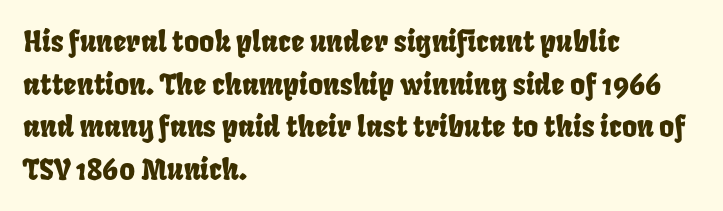
The image shows 29 px condensed type; set left-aligned, normal line spacing (1.47x), normal letter spacing, not underlined; low stroke contrast and a large x-height.
